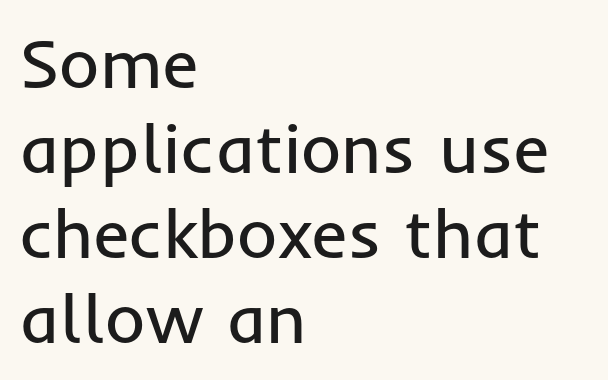
{"serif": "no", "italic": "no", "bold": "no", "weight": "regular", "width": "normal", "stroke_contrast": "low", "x_height": "medium", "monospaced": "no", "underline": "no", "align": "left", "line_spacing_ratio": 1.23, "letter_spacing": "normal", "letter_spacing_em": 0.0, "glyph_px": 69}
